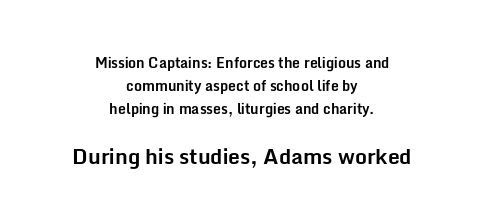
The image shows 21 px bold type, upright; set centered, normal line spacing (1.66x), normal letter spacing, not underlined; the second (bottom) block is 1.5x larger.
